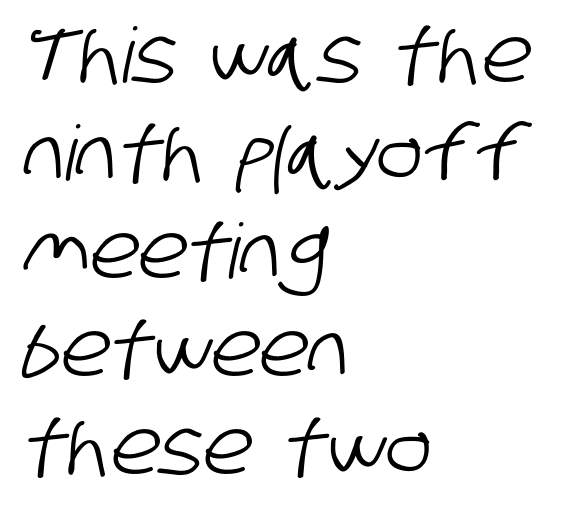
The passage shown is typed in a proportional face where columns would drift. Default kerning and tracking; the words read as compact shapes. This sample keeps an unexceptional amount of space between lines. Type style note: lacks serifs.
